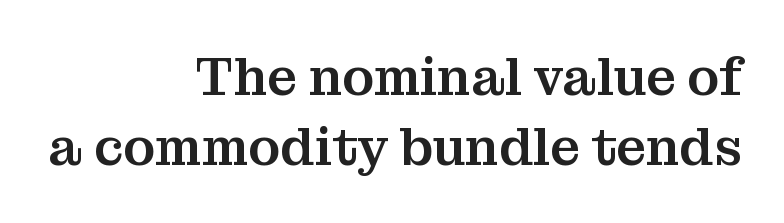
{"serif": "yes", "italic": "no", "width": "normal", "stroke_contrast": "medium", "x_height": "medium", "monospaced": "no", "underline": "no", "align": "right", "line_spacing": "normal", "line_spacing_ratio": 1.32, "letter_spacing": "normal", "letter_spacing_em": 0.0, "glyph_px": 53}
